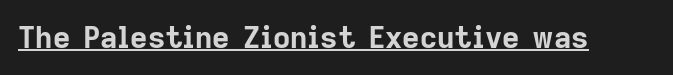
The image shows 30 px bold sans-serif type, upright; set normal letter spacing, underlined; low stroke contrast and a medium x-height.
